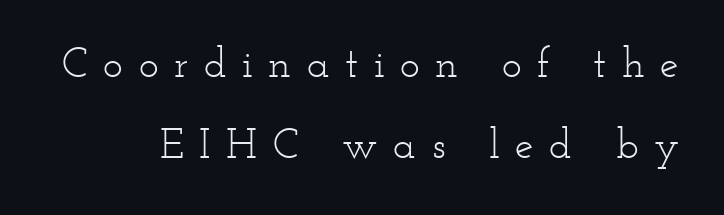
Vertical strokes here are truly vertical. The type is letterspaced generously, with wide tracking. The letters carry serifs — small finishing strokes at the ends of their stems. The block of text is sparse from top to bottom, with ample space between rows. Proportional: the letters do not fall into vertical columns.
